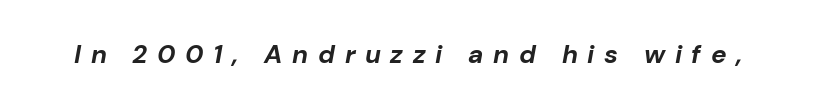
{"italic": "yes", "lean": "right", "slant_degrees": 10, "bold": "yes", "underline": "no", "letter_spacing": "wide", "letter_spacing_em": 0.37, "glyph_px": 26}
